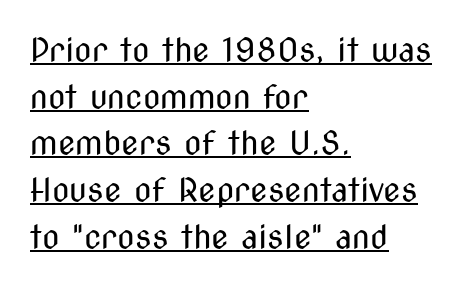
{"serif": "no", "italic": "no", "bold": "no", "weight": "regular", "width": "condensed", "stroke_contrast": "medium", "x_height": "medium", "monospaced": "no", "underline": "yes", "align": "left", "line_spacing": "normal", "line_spacing_ratio": 1.46, "letter_spacing": "normal", "letter_spacing_em": 0.0, "glyph_px": 32}
